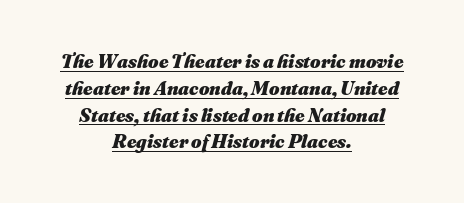
Has an underline been added? It has. How heavy is the stroke? Heavy — this is a bold. In terms of letterspacing, this is plain default setting. Alignment: centered. The line-height multiplier appears to be the usual default. Characters are canted at an angle relative to the baseline's perpendicular.
